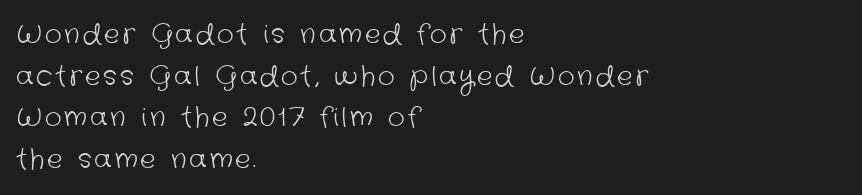
The image shows 26 px text type; set left-aligned, normal line spacing (1.6x), not underlined.
